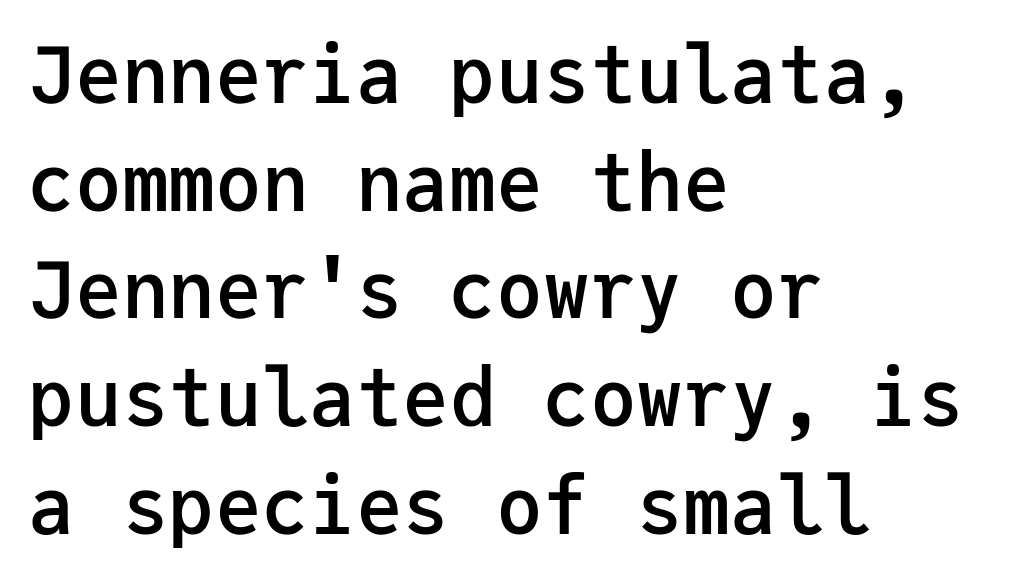
The image shows 78 px semibold sans-serif type, upright, monospaced; set left-aligned, normal line spacing (1.38x), normal letter spacing, not underlined; low stroke contrast and a medium x-height.
